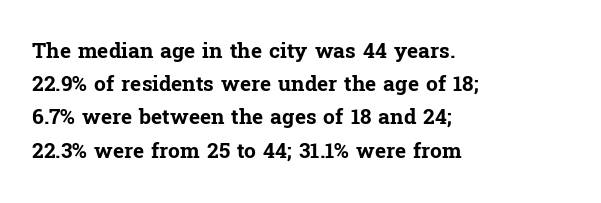
{"italic": "no", "bold": "yes", "underline": "no", "align": "left", "line_spacing": "normal", "line_spacing_ratio": 1.58, "letter_spacing": "normal", "letter_spacing_em": 0.0, "glyph_px": 21}
